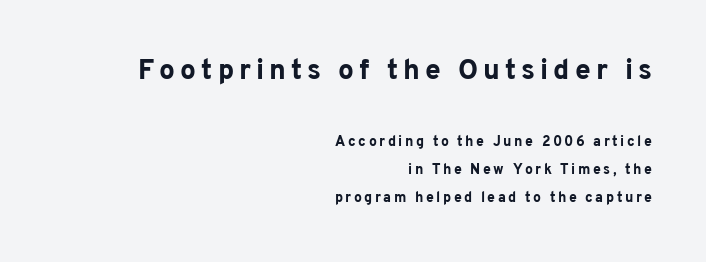
Q: Is the text bold? A: Yes.
Q: Is the text italic (slanted)? A: No, it is upright.
Q: Is the typeface a serif or a sans-serif typeface? A: Sans-serif.
Q: Is the text underlined? A: No.
Q: How is the paragraph aligned? A: Right-aligned.
Q: Is the spacing between lines tight, normal or loose? A: Loose.
Q: Which block of text is set in a larger size, the first (top) or the second (bottom)? A: The first (top) one.
Q: Width (condensed, normal, or wide)? A: Normal.
Q: Stroke contrast? A: Low.
Q: x-height? A: Medium.
Q: Monospaced? A: No.
